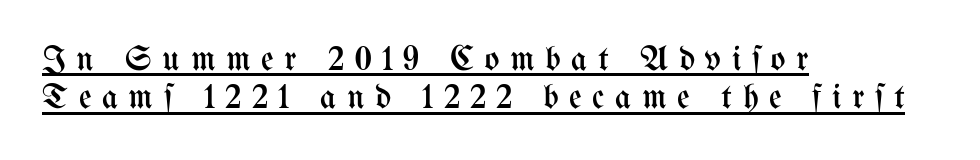
Does the leading feel generous? Not at all — it's pinched. Think of a printed novel: that variable character pitch is what you see here. The specimen includes a rule beneath the text block's lines. The strokes are not fattened; the text isn't bold. This sample is left-justified, so line endings fall wherever the words run out. The specimen reads as upright at a glance.
